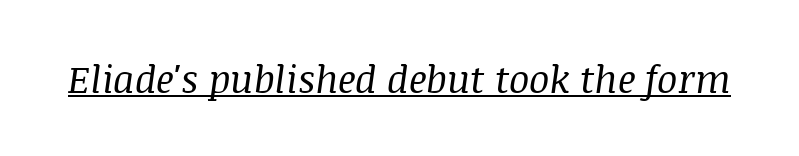
Q: Is the text bold? A: No.
Q: Is the text italic (slanted)? A: Yes, it leans right by about 8 degrees.
Q: Is the typeface a serif or a sans-serif typeface? A: Serif.
Q: Is the text underlined? A: Yes.
Q: Is the spacing between letters normal or unusually wide? A: Normal.
Q: Width (condensed, normal, or wide)? A: Normal.
Q: Stroke contrast? A: Medium.
Q: x-height? A: Large.
Q: Monospaced? A: No.
